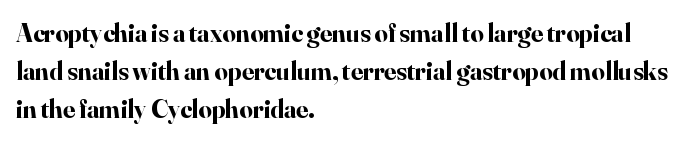
One glance says typical: line gaps are just what's usual. Students, note that the glyphs here touch the page at normal intervals. When letters stand straight like this, we call the style roman or upright. The string is rendered with underlining switched off. Casual observation: everything's shoved over to the left.
